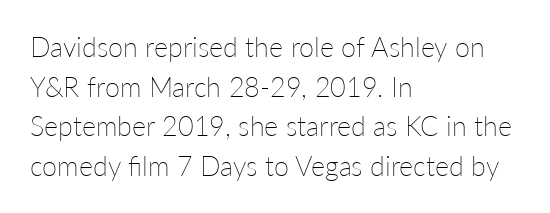
Q: Is the text bold? A: No.
Q: Is the text italic (slanted)? A: No, it is upright.
Q: Is the text underlined? A: No.
Q: How is the paragraph aligned? A: Left-aligned.
Q: Is the spacing between letters normal or unusually wide? A: Normal.
Q: Is the spacing between lines tight, normal or loose? A: Normal.
